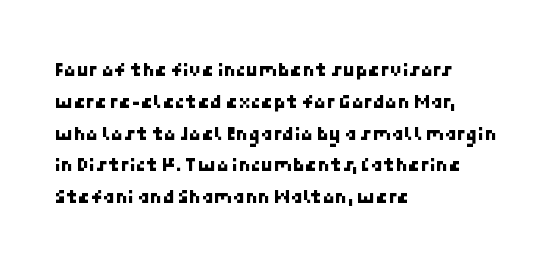
Horizontal alignment here is leftward, the default for most running prose. A typesetter would call this leading conventional body-copy spacing. The space beneath each line is pristine and unruled. This sample uses plain, unmodified letter spacing.
